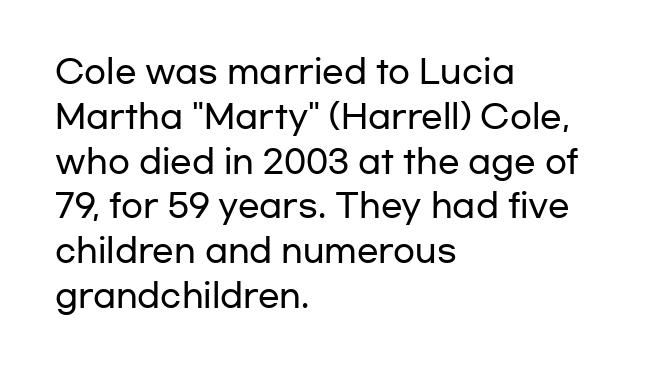
{"serif": "no", "italic": "no", "width": "wide", "stroke_contrast": "low", "x_height": "medium", "monospaced": "no", "underline": "no", "align": "left", "line_spacing": "normal", "line_spacing_ratio": 1.4, "letter_spacing": "normal", "letter_spacing_em": 0.0, "glyph_px": 32}
